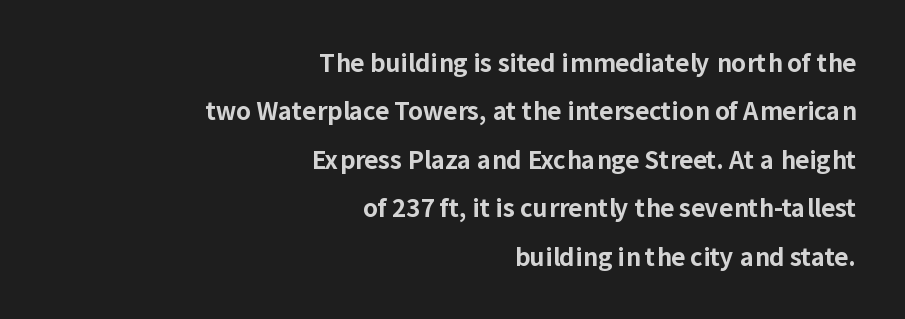
Q: Is the text bold? A: Yes.
Q: Is the text italic (slanted)? A: No, it is upright.
Q: Is the text underlined? A: No.
Q: How is the paragraph aligned? A: Right-aligned.
Q: Is the spacing between letters normal or unusually wide? A: Normal.
Q: Is the spacing between lines tight, normal or loose? A: Loose.
